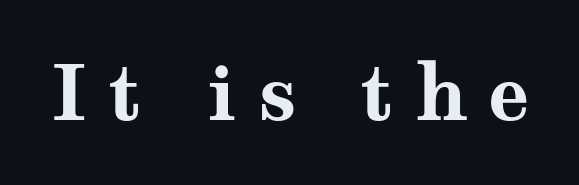
The image shows 76 px bold, wide serif type, upright; set unusually wide letter spacing (+0.27 em), not underlined; medium stroke contrast and a medium x-height.
